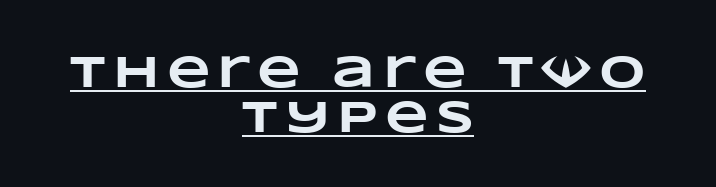
{"bold": "yes", "weight": "heavy", "width": "wide", "stroke_contrast": "low", "x_height": "large", "monospaced": "no", "underline": "yes", "align": "center", "line_spacing": "tight", "line_spacing_ratio": 1.01, "glyph_px": 45}
